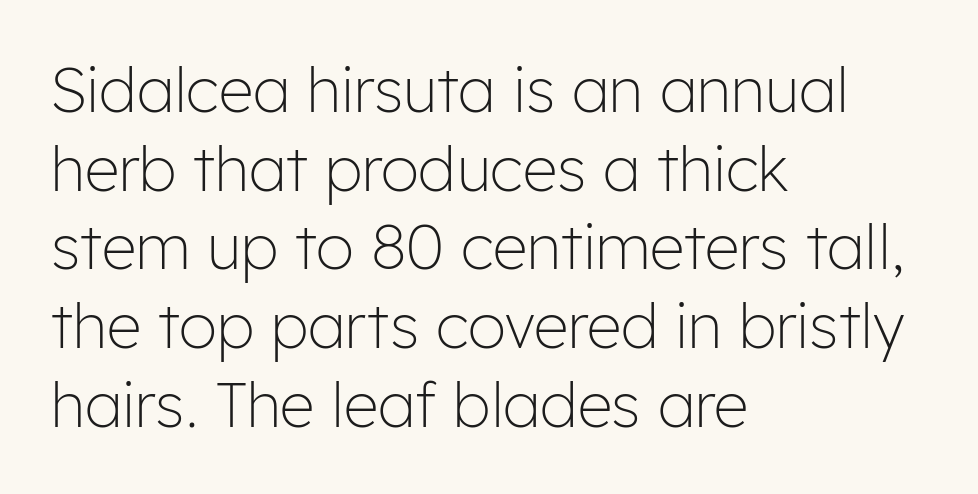
Q: Is the text bold? A: No.
Q: Is the text italic (slanted)? A: No, it is upright.
Q: Is the typeface a serif or a sans-serif typeface? A: Sans-serif.
Q: Is the text underlined? A: No.
Q: How is the paragraph aligned? A: Left-aligned.
Q: Is the spacing between letters normal or unusually wide? A: Normal.
Q: Is the spacing between lines tight, normal or loose? A: Normal.
Q: Width (condensed, normal, or wide)? A: Normal.
Q: Stroke contrast? A: Low.
Q: x-height? A: Medium.
Q: Monospaced? A: No.
